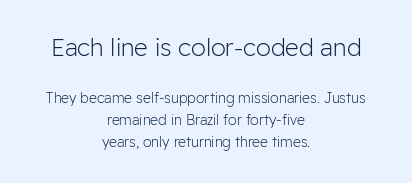
Q: Is the text bold? A: No.
Q: Is the text italic (slanted)? A: No, it is upright.
Q: Is the text underlined? A: No.
Q: How is the paragraph aligned? A: Centered.
Q: Is the spacing between letters normal or unusually wide? A: Normal.
Q: Is the spacing between lines tight, normal or loose? A: Normal.
Q: Which block of text is set in a larger size, the first (top) or the second (bottom)? A: The first (top) one.
